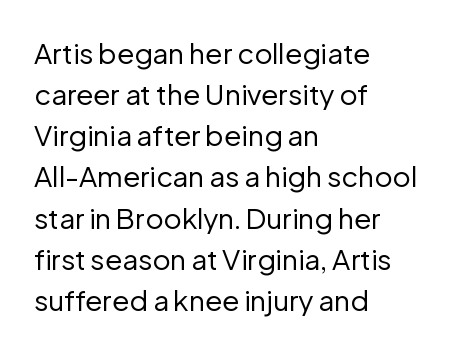
The image shows 28 px regular-weight sans-serif type, upright; set left-aligned, normal line spacing (1.47x), normal letter spacing, not underlined; low stroke contrast and a medium x-height.
